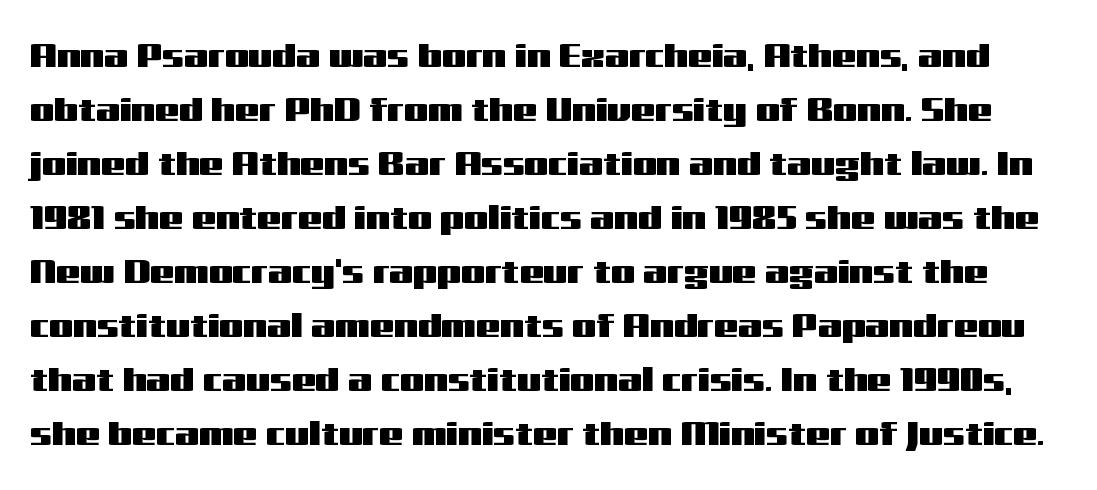
Q: Is the text italic (slanted)? A: No, it is upright.
Q: Is the typeface a serif or a sans-serif typeface? A: Sans-serif.
Q: Is the text underlined? A: No.
Q: Is the spacing between letters normal or unusually wide? A: Normal.
Q: Is the spacing between lines tight, normal or loose? A: Normal.
Q: Width (condensed, normal, or wide)? A: Wide.
Q: Stroke contrast? A: Medium.
Q: x-height? A: Medium.
Q: Monospaced? A: No.
